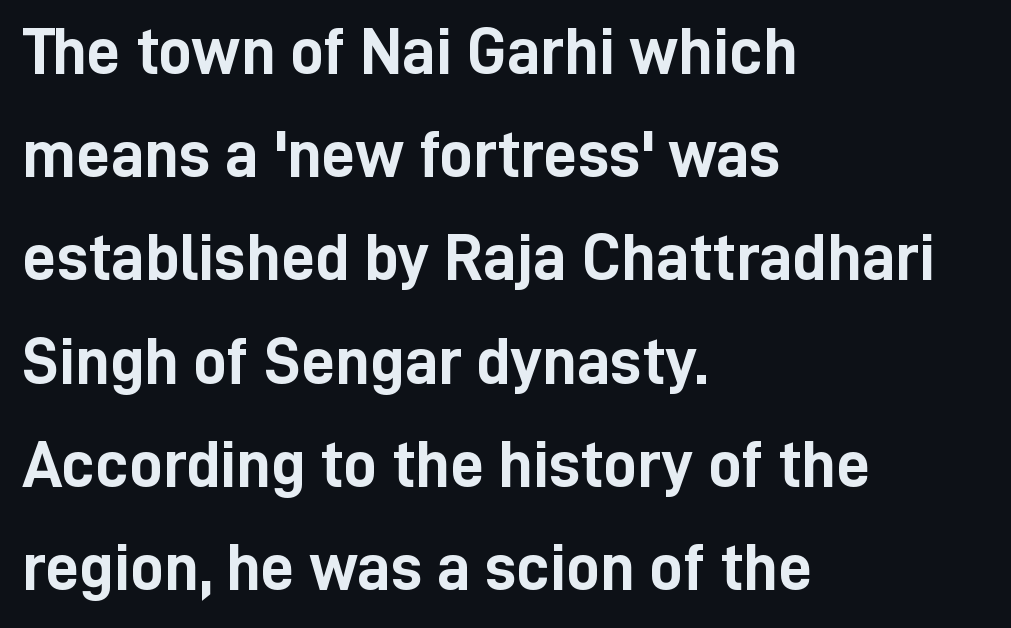
The image shows 67 px semibold, condensed sans-serif type, upright; set left-aligned, normal line spacing (1.54x), normal letter spacing, not underlined; low stroke contrast and a medium x-height.
